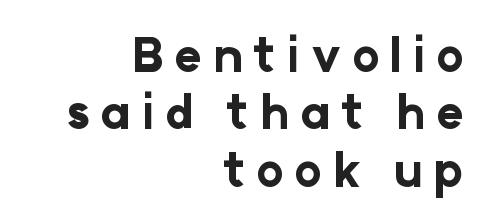
{"serif": "no", "italic": "no", "bold": "yes", "weight": "bold", "width": "normal", "stroke_contrast": "low", "x_height": "medium", "monospaced": "no", "underline": "no", "align": "right", "line_spacing": "normal", "line_spacing_ratio": 1.25, "letter_spacing": "wide", "letter_spacing_em": 0.23, "glyph_px": 46}
